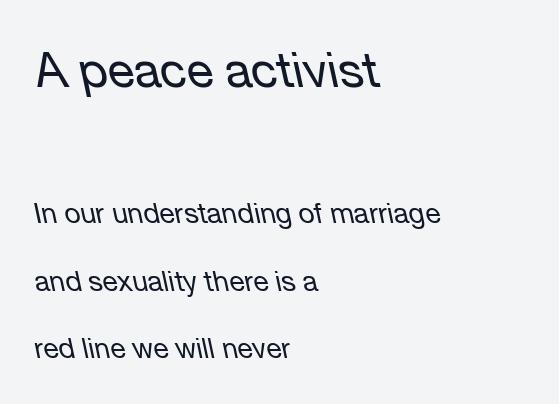
Heft: none added — not bold. Note the varied advance widths — an 'i' is clearly narrower than an 'm'. All the whitespace from short lines collects on the right. This rendering features lettering with no underline. Character size in the leading block exceeds that of the trailing block.
